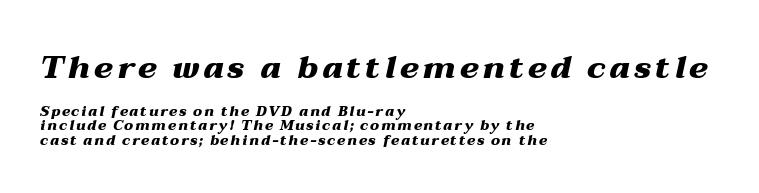
Q: Is the text bold? A: Yes.
Q: Is the text italic (slanted)? A: Yes, it leans right by about 12 degrees.
Q: Is the text underlined? A: No.
Q: How is the paragraph aligned? A: Left-aligned.
Q: Is the spacing between lines tight, normal or loose? A: Tight.
Q: Which block of text is set in a larger size, the first (top) or the second (bottom)? A: The first (top) one.
Q: Width (condensed, normal, or wide)? A: Wide.
Q: Stroke contrast? A: Medium.
Q: x-height? A: Medium.
Q: Monospaced? A: No.
